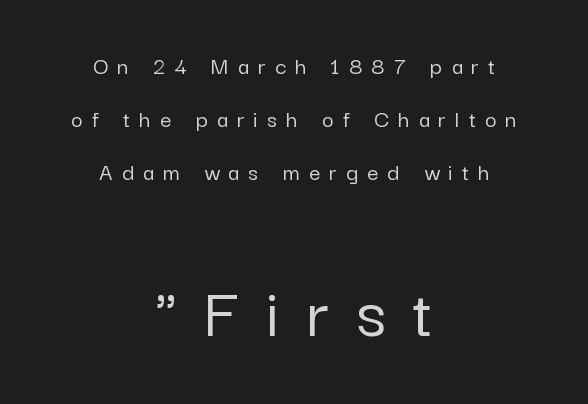
{"serif": "no", "italic": "no", "width": "normal", "stroke_contrast": "low", "x_height": "medium", "monospaced": "no", "underline": "no", "align": "center", "line_spacing": "loose", "line_spacing_ratio": 2.13, "letter_spacing": "wide", "letter_spacing_em": 0.37, "larger_block": "second", "size_ratio": 2.96, "glyph_px": 74}
